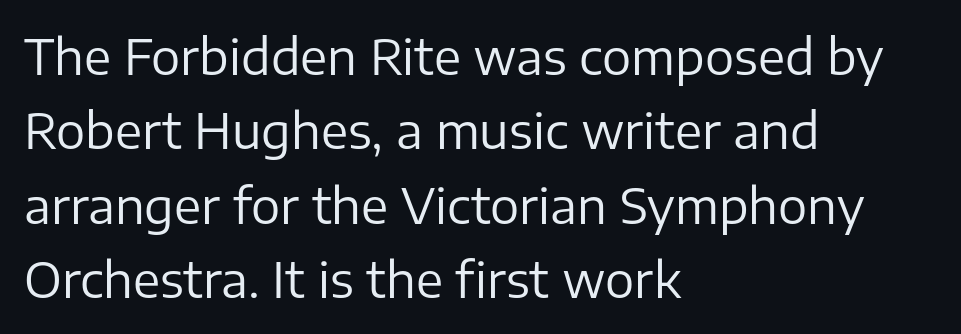
The image shows 49 px regular-weight sans-serif type, upright; set left-aligned, normal line spacing (1.52x), normal letter spacing, not underlined; low stroke contrast and a medium x-height.
